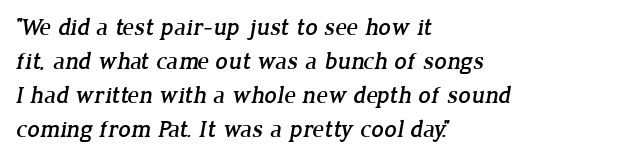
Q: Is the text underlined? A: No.
Q: How is the paragraph aligned? A: Left-aligned.
Q: Is the spacing between letters normal or unusually wide? A: Normal.
Q: Is the spacing between lines tight, normal or loose? A: Normal.
